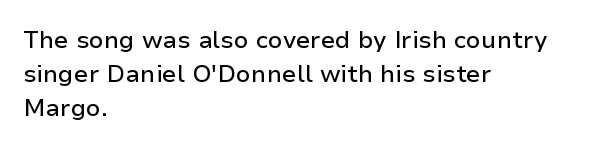
The image shows 24 px text type, upright; set left-aligned, normal line spacing (1.41x), normal letter spacing, not underlined.
